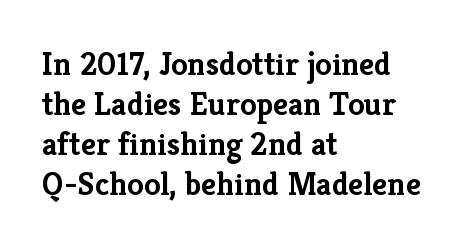
The passage shown is not underscored anywhere. This sample has the flowing, uneven cadence of proportional lettering. This sample uses plain, unmodified letter spacing. Nope, not italic — everything's standing straight. Serifs: yes, visible at the terminals of the letterforms.
